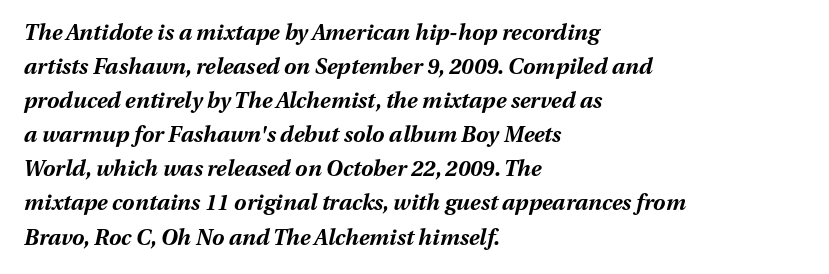
{"italic": "yes", "lean": "right", "slant_degrees": 13, "bold": "yes", "underline": "no", "align": "left", "line_spacing": "normal", "line_spacing_ratio": 1.55, "letter_spacing": "normal", "letter_spacing_em": 0.0, "glyph_px": 22}
